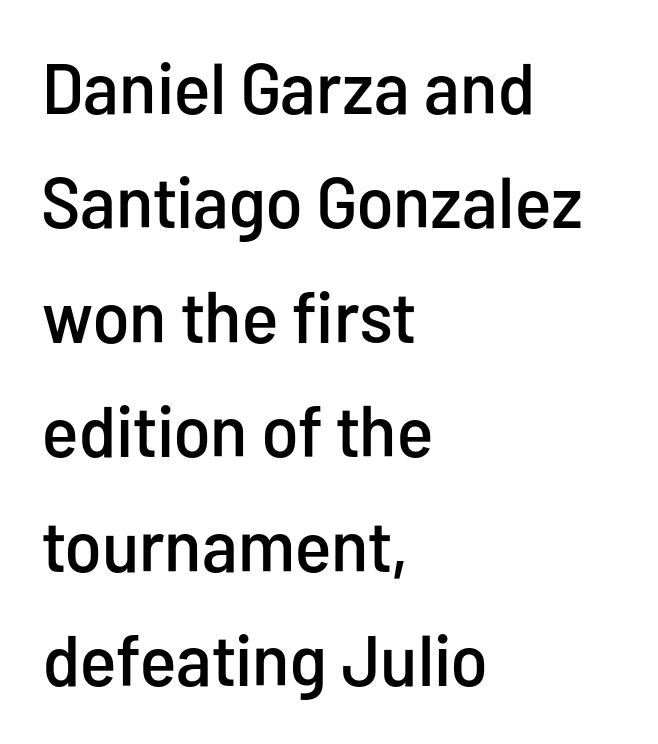
Q: Is the text italic (slanted)? A: No, it is upright.
Q: Is the typeface a serif or a sans-serif typeface? A: Sans-serif.
Q: Is the text underlined? A: No.
Q: How is the paragraph aligned? A: Left-aligned.
Q: Is the spacing between letters normal or unusually wide? A: Normal.
Q: Is the spacing between lines tight, normal or loose? A: Normal.
Q: Width (condensed, normal, or wide)? A: Condensed.
Q: Stroke contrast? A: Low.
Q: x-height? A: Medium.
Q: Monospaced? A: No.
